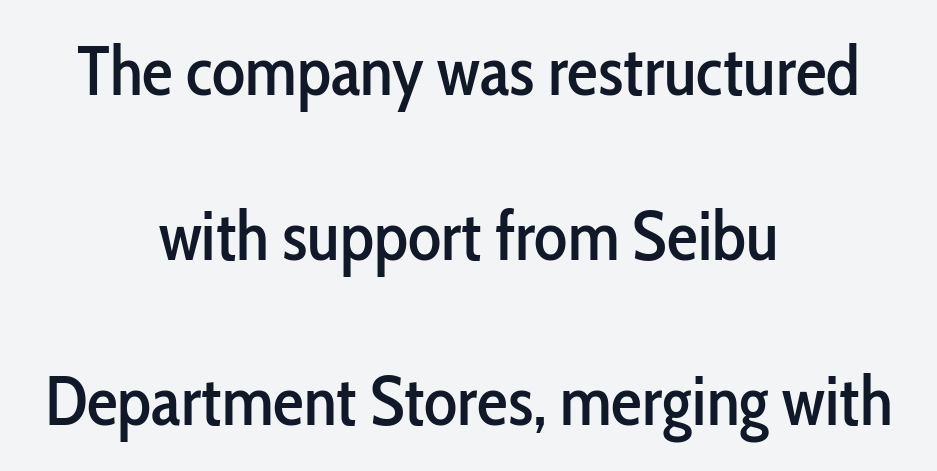
{"serif": "no", "italic": "no", "width": "condensed", "stroke_contrast": "low", "x_height": "medium", "monospaced": "no", "underline": "no", "align": "center", "line_spacing": "loose", "line_spacing_ratio": 2.39, "letter_spacing": "normal", "letter_spacing_em": 0.0, "glyph_px": 69}
